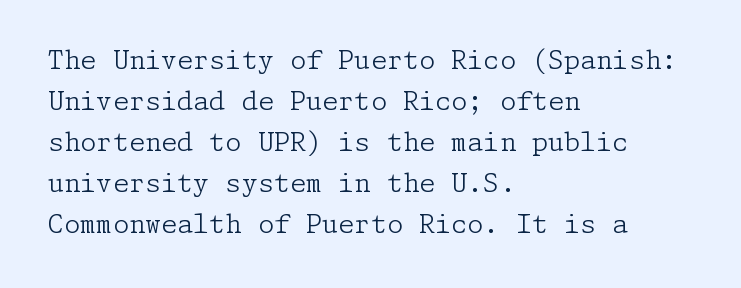
The image shows 26 px text type, upright; set left-aligned, normal line spacing (1.58x), normal letter spacing, not underlined.
